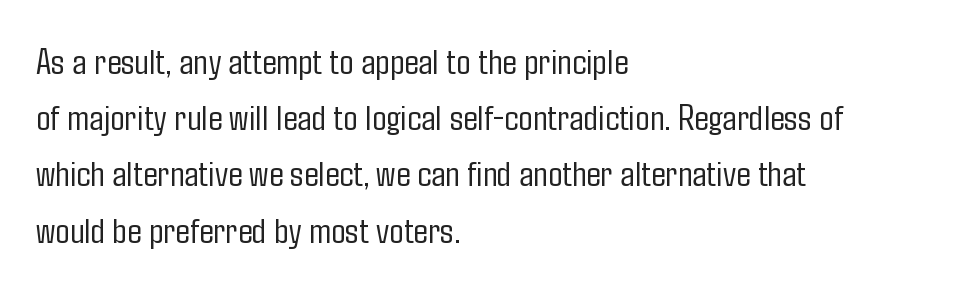
Q: Is the text bold? A: No.
Q: Is the text italic (slanted)? A: No, it is upright.
Q: Is the typeface a serif or a sans-serif typeface? A: Sans-serif.
Q: Is the text underlined? A: No.
Q: How is the paragraph aligned? A: Left-aligned.
Q: Is the spacing between letters normal or unusually wide? A: Normal.
Q: Is the spacing between lines tight, normal or loose? A: Normal.
Q: Width (condensed, normal, or wide)? A: Condensed.
Q: Stroke contrast? A: Low.
Q: x-height? A: Medium.
Q: Monospaced? A: No.
